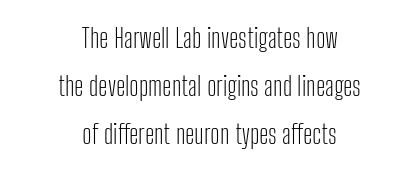
The image shows 27 px text type, upright; set centered, line spacing 1.77x, normal letter spacing, not underlined.
